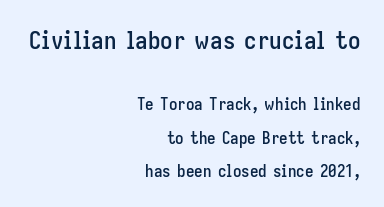
{"italic": "no", "underline": "no", "align": "right", "line_spacing": "loose", "line_spacing_ratio": 1.97, "letter_spacing": "normal", "letter_spacing_em": 0.0, "larger_block": "first", "size_ratio": 1.47, "glyph_px": 25}
